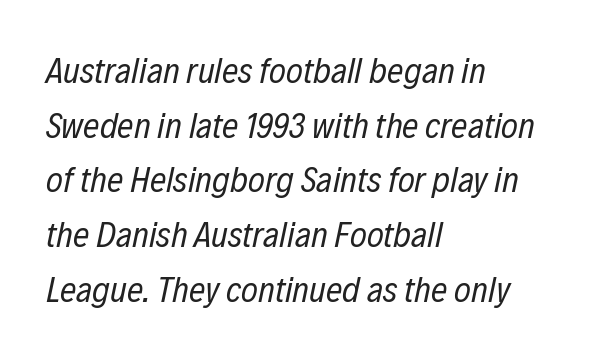
Q: Is the text bold? A: No.
Q: Is the text italic (slanted)? A: Yes, it leans right by about 12 degrees.
Q: Is the text underlined? A: No.
Q: How is the paragraph aligned? A: Left-aligned.
Q: Is the spacing between letters normal or unusually wide? A: Normal.
Q: Is the spacing between lines tight, normal or loose? A: Normal.
Q: Width (condensed, normal, or wide)? A: Condensed.
Q: Stroke contrast? A: Low.
Q: x-height? A: Medium.
Q: Monospaced? A: No.
